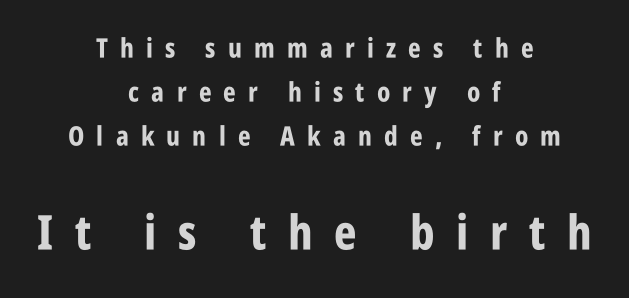
The image shows 48 px bold, condensed sans-serif type, upright; set centered, normal line spacing (1.63x), unusually wide letter spacing (+0.45 em), not underlined; the second (bottom) block is 1.78x larger; low stroke contrast and a large x-height.
